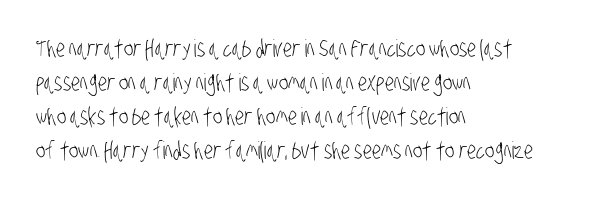
Q: Is the text bold? A: No.
Q: Is the text underlined? A: No.
Q: How is the paragraph aligned? A: Left-aligned.
Q: Is the spacing between letters normal or unusually wide? A: Normal.
Q: Is the spacing between lines tight, normal or loose? A: Normal.
